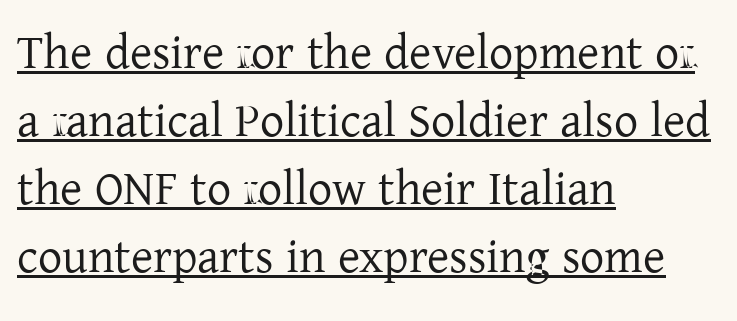
The image shows 48 px regular-weight serif type, upright; set left-aligned, normal line spacing (1.42x), normal letter spacing, underlined; low stroke contrast and a medium x-height.
